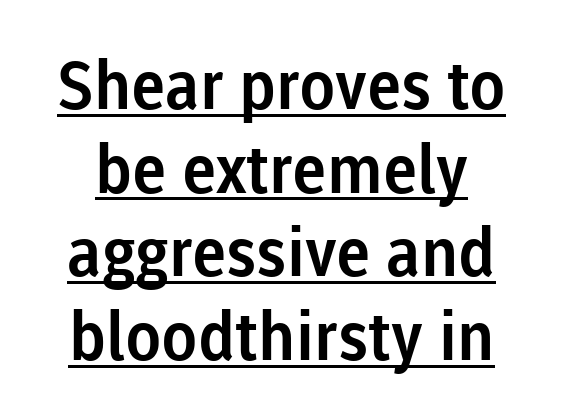
Italic? Not at all — the glyphs are vertical. The rendering uses the underline text-decoration. Vertical spacing — default. Type style note: lacks serifs. Character widths vary here, with narrow letters taking less room than wide ones. Nobody touched the tracking dial on this one.
